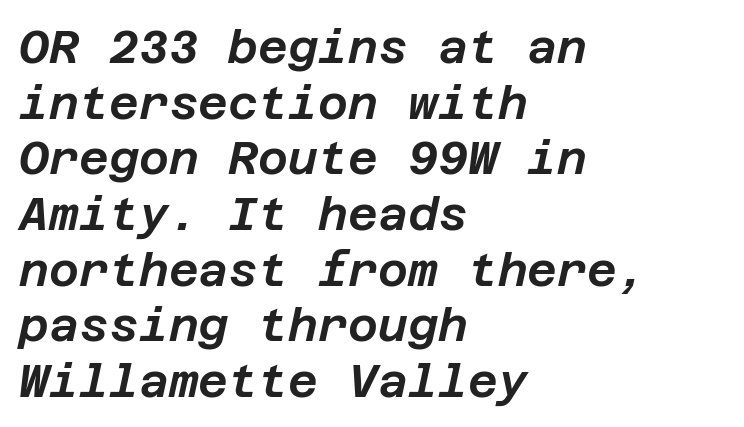
{"italic": "yes", "lean": "right", "slant_degrees": 12, "width": "normal", "stroke_contrast": "low", "x_height": "large", "underline": "no", "align": "left", "line_spacing_ratio": 1.21, "letter_spacing": "normal", "letter_spacing_em": 0.0, "glyph_px": 46}
